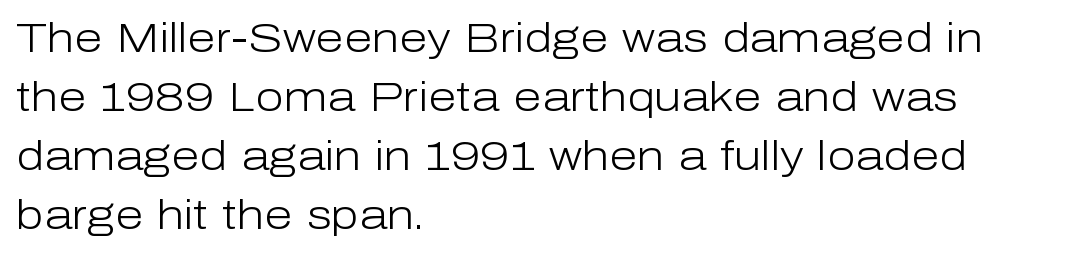
{"serif": "no", "italic": "no", "bold": "no", "weight": "light", "width": "normal", "stroke_contrast": "low", "x_height": "medium", "monospaced": "no", "underline": "no", "align": "left", "line_spacing": "normal", "line_spacing_ratio": 1.44, "letter_spacing": "normal", "letter_spacing_em": 0.0, "glyph_px": 41}
